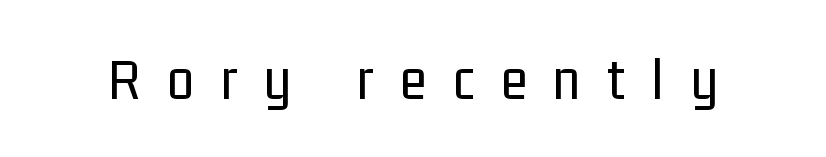
The type is letterspaced generously, with wide tracking. Does the lettering tilt? It doesn't — this is upright. Regarding serifs, this sample does without them. No word sits above an underline. Looks like regular typesetting: each glyph gets only the width it needs.
